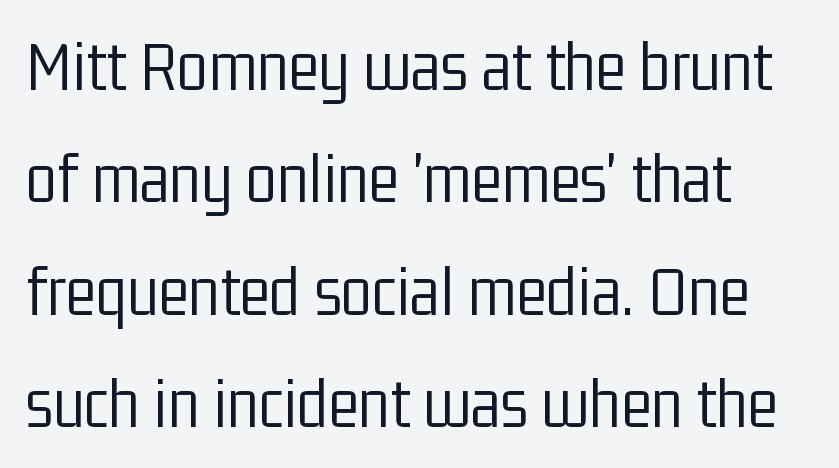
The image shows 72 px light, condensed sans-serif type, upright; set left-aligned, normal line spacing (1.56x), normal letter spacing, not underlined; low stroke contrast and a medium x-height.
